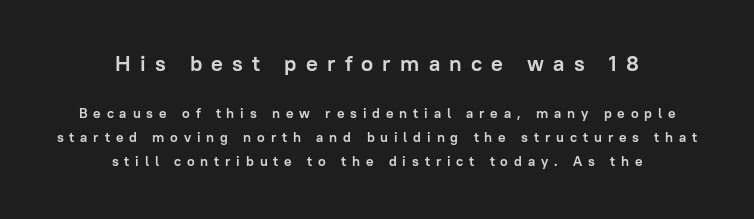
The image shows 22 px bold type, upright; set centered, normal line spacing (1.7x), unusually wide letter spacing (+0.42 em), not underlined; the first (top) block is 1.57x larger.
